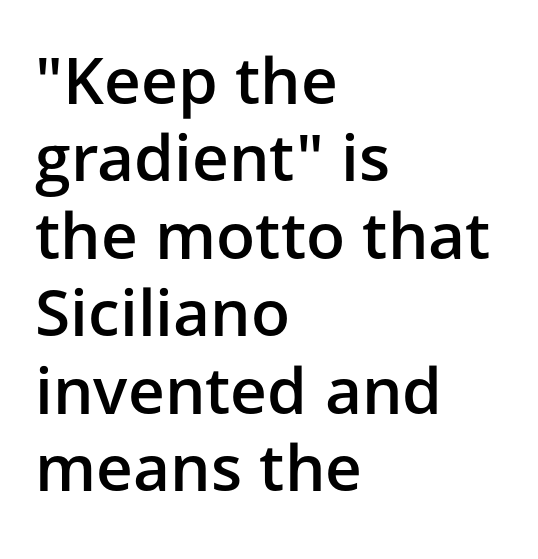
Is the letter spacing exaggerated? No — it looks like the ordinary default. The rendering shows plain stroke endings on the letterforms — a sans-serif design. Rule under the text: the space is simply empty. These lines were composed using upright roman letters. This sample has the flowing, uneven cadence of proportional lettering.
